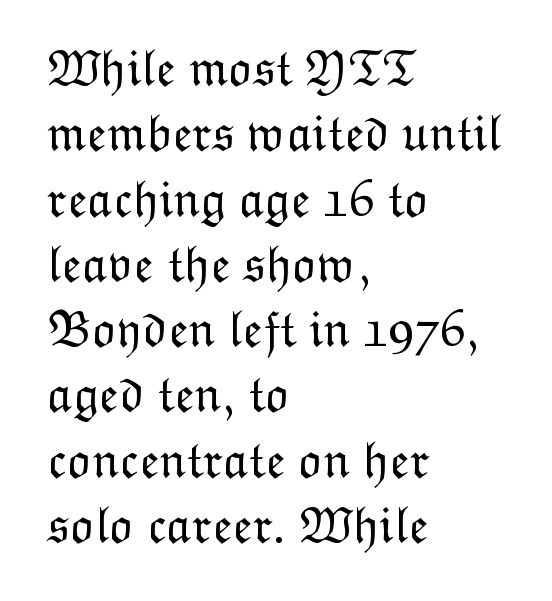
The image shows 51 px light type, upright; set left-aligned, normal line spacing (1.28x), normal letter spacing, not underlined; low stroke contrast and a medium x-height.
